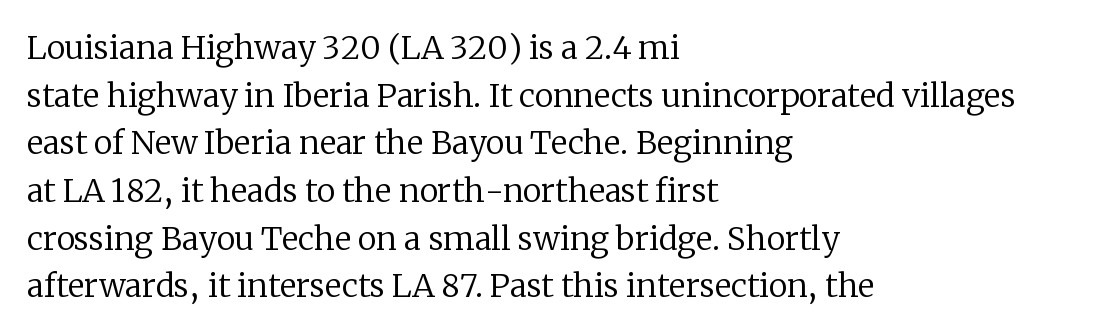
{"serif": "yes", "italic": "no", "bold": "no", "weight": "regular", "width": "normal", "stroke_contrast": "low", "x_height": "medium", "monospaced": "no", "underline": "no", "align": "left", "line_spacing": "normal", "line_spacing_ratio": 1.49, "letter_spacing": "normal", "letter_spacing_em": 0.0, "glyph_px": 32}
